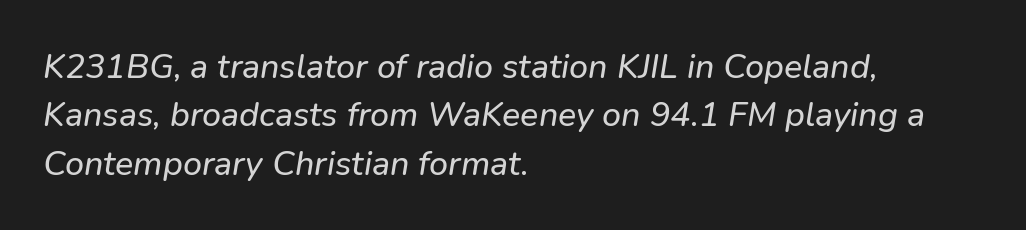
These lines are set flush left with a ragged right edge. The vertical gap from one line to the next is medium. Compared with typical body copy, the letter spacing here is the same. This sample has the flowing, uneven cadence of proportional lettering.
